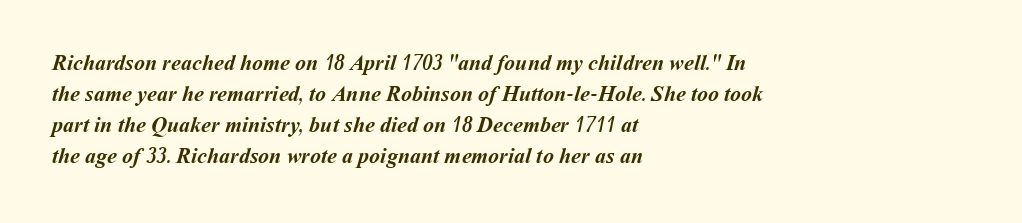
Q: Is the text bold? A: Yes.
Q: Is the text underlined? A: No.
Q: How is the paragraph aligned? A: Left-aligned.
Q: Is the spacing between letters normal or unusually wide? A: Normal.
Q: Is the spacing between lines tight, normal or loose? A: Normal.
